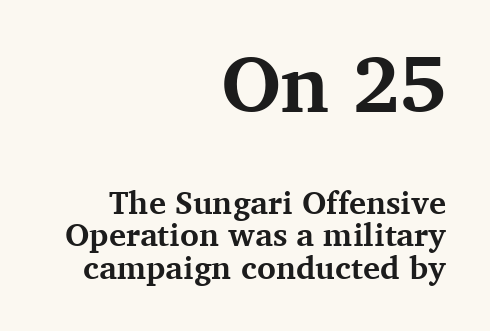
The image shows 79 px bold serif type, upright; set right-aligned, tight line spacing (1.01x), normal letter spacing, not underlined; the first (top) block is 2.47x larger; medium stroke contrast and a medium x-height.
